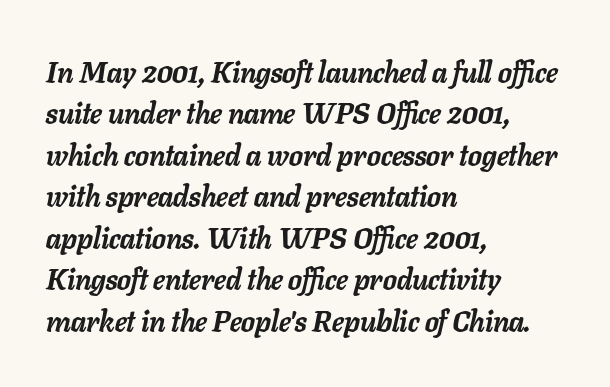
{"italic": "yes", "lean": "right", "slant_degrees": 11, "bold": "yes", "weight": "semibold", "width": "normal", "stroke_contrast": "low", "x_height": "medium", "monospaced": "no", "underline": "no", "align": "left", "line_spacing": "normal", "line_spacing_ratio": 1.43, "letter_spacing": "normal", "letter_spacing_em": 0.0, "glyph_px": 29}
